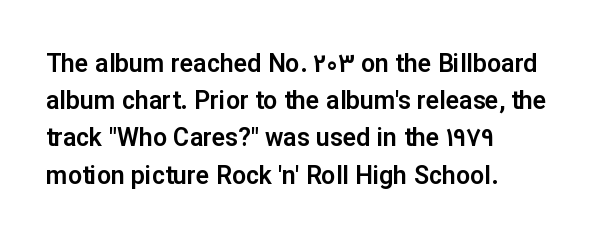
Designer's note — italics off, roman on. Compared with typical paragraphs, the rows here are spaced about the same. No word sits above an underline. Left-aligned paragraph, ragged on the right. This sample uses plain, unmodified letter spacing.
